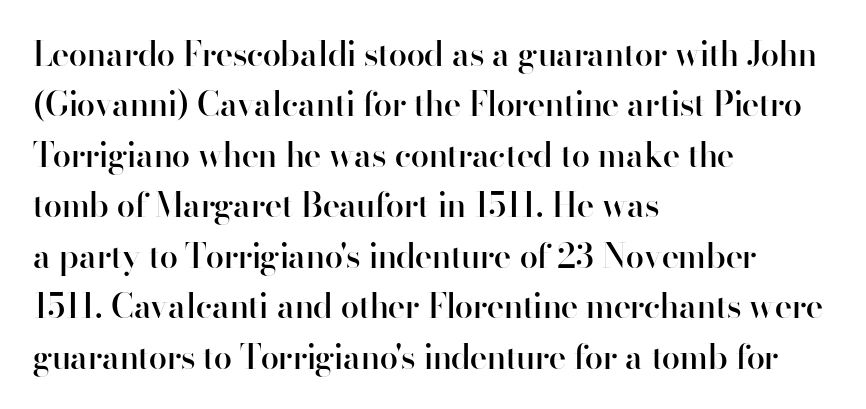
This is moderately heavy type, rendered in semibold. The passage shown is not underscored anywhere. The designer left line spacing at the default. Each word holds together tightly as a unit, with standard inter-letter gaps. Looks like regular typesetting: each glyph gets only the width it needs.
